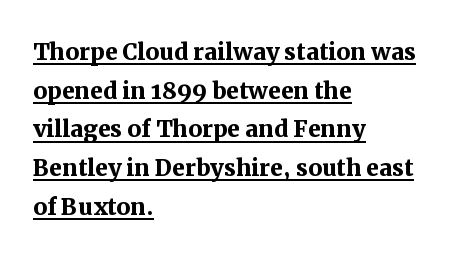
Observe the serifs anchoring each vertical stroke in this sample. The space between consecutive lines is moderate. The rendering keeps characters at their native spacing. Every character sits straight up, as roman type does.
